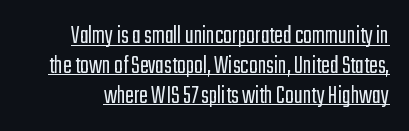
The image shows 26 px text type, upright; set tight line spacing (1.15x), normal letter spacing, underlined.
